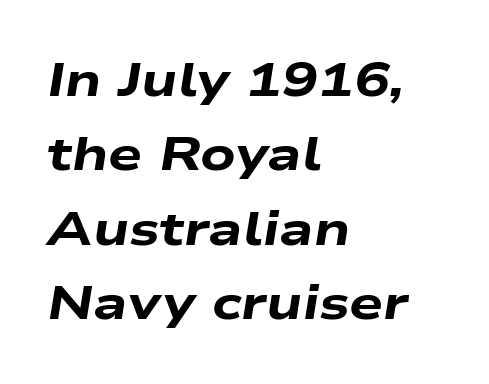
Beneath every word, the page is bare. Students, observe: this is what conventionally led text looks like. The letters are bold, with thick, heavy strokes. One-word summary of the alignment: left. The letters sit at their default tracking, neither squeezed nor spread.
